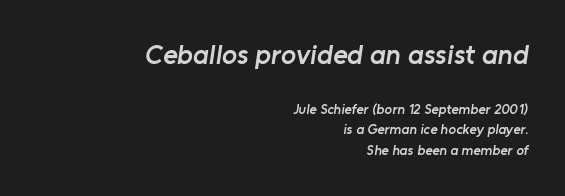
{"serif": "no", "bold": "semi", "weight": "semibold", "width": "normal", "stroke_contrast": "low", "x_height": "medium", "monospaced": "no", "underline": "no", "align": "right", "line_spacing": "normal", "line_spacing_ratio": 1.45, "letter_spacing": "normal", "letter_spacing_em": 0.0, "larger_block": "first", "size_ratio": 2.0, "glyph_px": 28}
